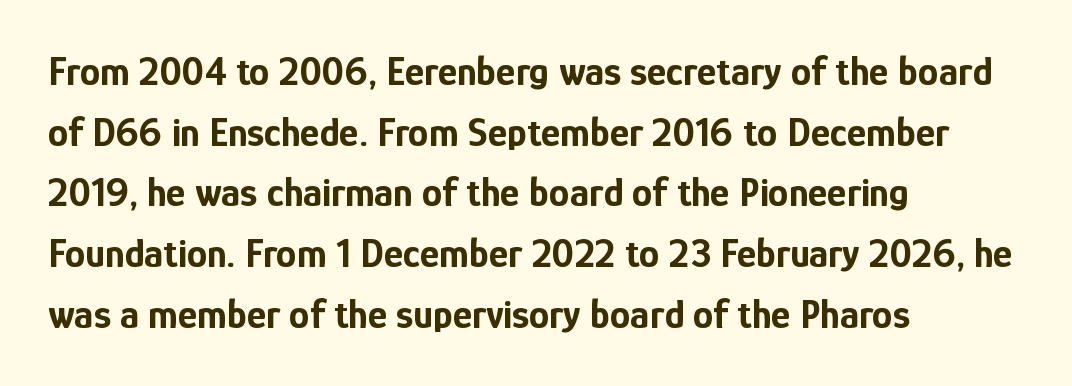
{"serif": "no", "italic": "no", "bold": "yes", "weight": "bold", "width": "condensed", "stroke_contrast": "low", "x_height": "medium", "monospaced": "no", "underline": "no", "align": "left", "line_spacing": "normal", "line_spacing_ratio": 1.48, "letter_spacing": "normal", "letter_spacing_em": 0.0, "glyph_px": 41}
